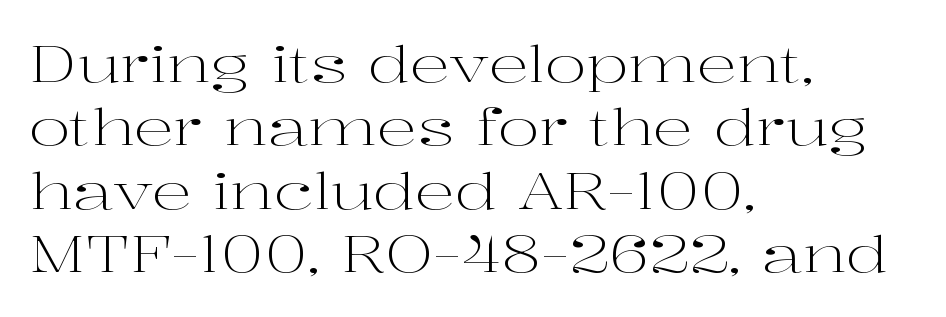
The image shows 50 px light, wide serif type, upright; set left-aligned, normal line spacing (1.27x), normal letter spacing, not underlined; high stroke contrast and a medium x-height.
